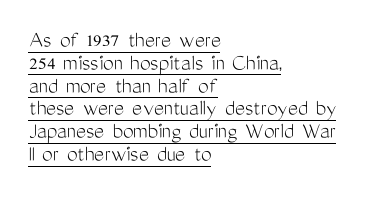
Q: Is the text bold? A: No.
Q: Is the text italic (slanted)? A: No, it is upright.
Q: Is the text underlined? A: Yes.
Q: How is the paragraph aligned? A: Left-aligned.
Q: Is the spacing between letters normal or unusually wide? A: Normal.
Q: Is the spacing between lines tight, normal or loose? A: Tight.
